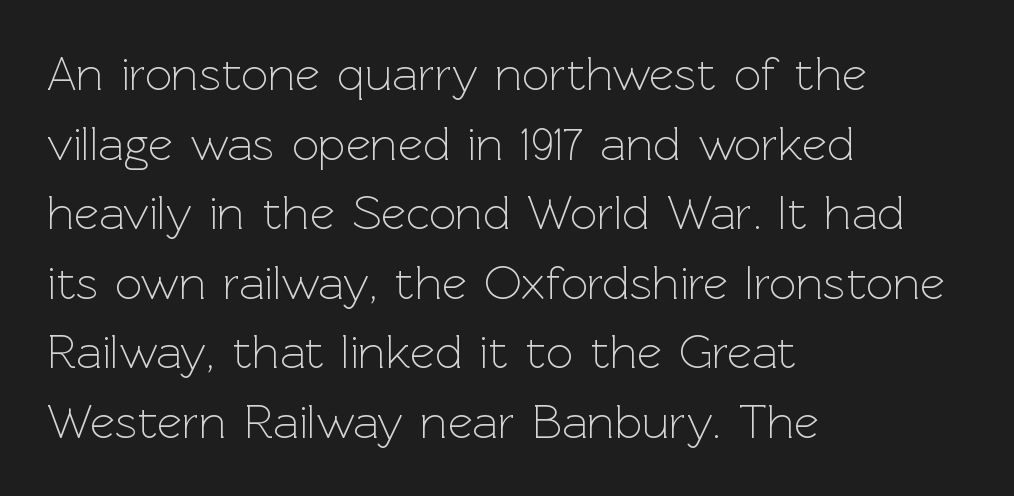
Q: Is the text bold? A: No.
Q: Is the text italic (slanted)? A: No, it is upright.
Q: Is the typeface a serif or a sans-serif typeface? A: Sans-serif.
Q: Is the text underlined? A: No.
Q: How is the paragraph aligned? A: Left-aligned.
Q: Is the spacing between letters normal or unusually wide? A: Normal.
Q: Is the spacing between lines tight, normal or loose? A: Normal.
Q: Width (condensed, normal, or wide)? A: Normal.
Q: x-height? A: Medium.
Q: Monospaced? A: No.
